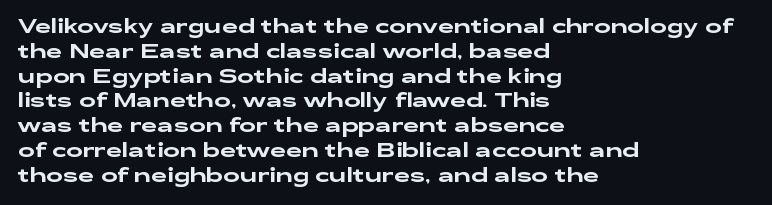
{"italic": "no", "underline": "no", "align": "left", "line_spacing_ratio": 1.24, "letter_spacing": "normal", "letter_spacing_em": 0.0, "glyph_px": 20}
